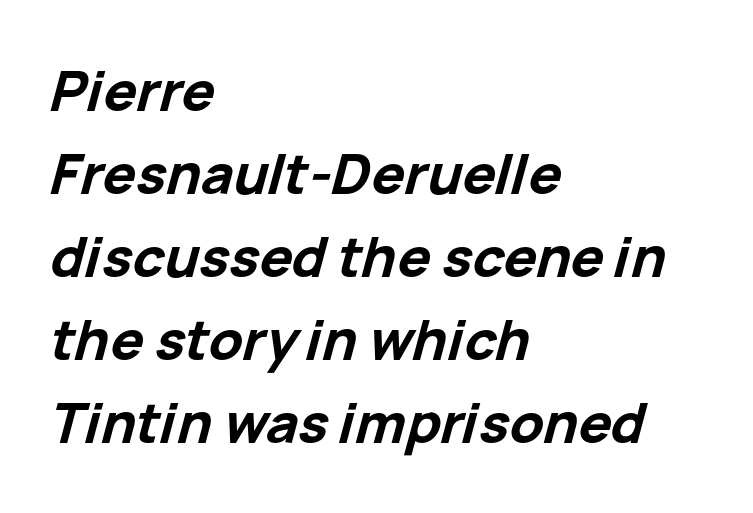
The image shows 55 px bold type, italic (leaning right); set left-aligned, normal line spacing (1.51x), normal letter spacing, not underlined; low stroke contrast and a medium x-height.
